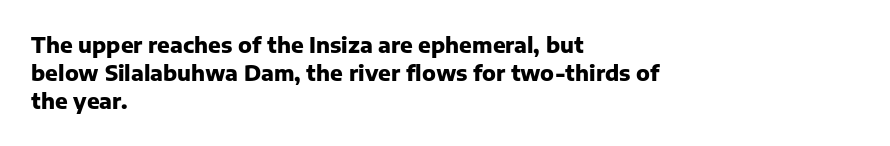
{"italic": "no", "bold": "yes", "underline": "no", "align": "left", "line_spacing": "normal", "line_spacing_ratio": 1.34, "letter_spacing": "normal", "letter_spacing_em": 0.0, "glyph_px": 21}
